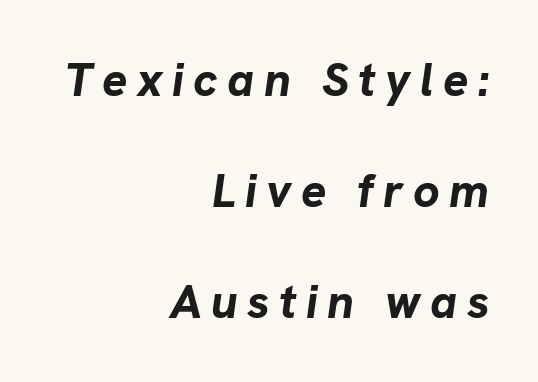
Q: Is the text bold? A: Yes.
Q: Is the text italic (slanted)? A: Yes, it leans right by about 8 degrees.
Q: Is the text underlined? A: No.
Q: How is the paragraph aligned? A: Right-aligned.
Q: Is the spacing between letters normal or unusually wide? A: Unusually wide.
Q: Is the spacing between lines tight, normal or loose? A: Loose.
Q: Width (condensed, normal, or wide)? A: Normal.
Q: Stroke contrast? A: Low.
Q: x-height? A: Medium.
Q: Monospaced? A: No.
